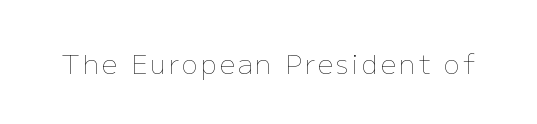
The space directly below the letters is spotless. The letters look calm and open, with moderate or lighter stems. Notice how the stems are strictly vertical — no italics here.
